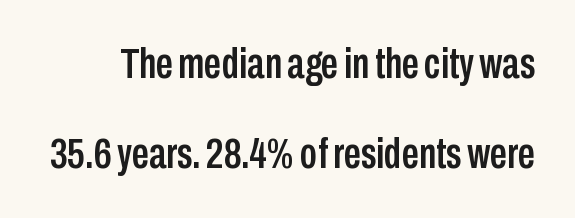
Q: Is the text italic (slanted)? A: No, it is upright.
Q: Is the typeface a serif or a sans-serif typeface? A: Sans-serif.
Q: Is the text underlined? A: No.
Q: Is the spacing between letters normal or unusually wide? A: Normal.
Q: Is the spacing between lines tight, normal or loose? A: Loose.
Q: Width (condensed, normal, or wide)? A: Condensed.
Q: Stroke contrast? A: Low.
Q: x-height? A: Medium.
Q: Monospaced? A: No.
